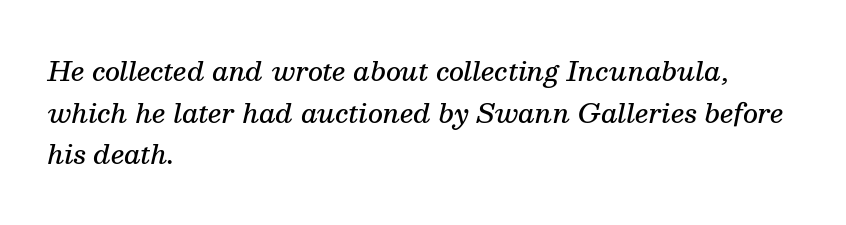
Q: Is the text bold? A: Semi-bold.
Q: Is the text italic (slanted)? A: Yes, it leans right by about 13 degrees.
Q: Is the text underlined? A: No.
Q: How is the paragraph aligned? A: Left-aligned.
Q: Is the spacing between letters normal or unusually wide? A: Normal.
Q: Is the spacing between lines tight, normal or loose? A: Normal.
